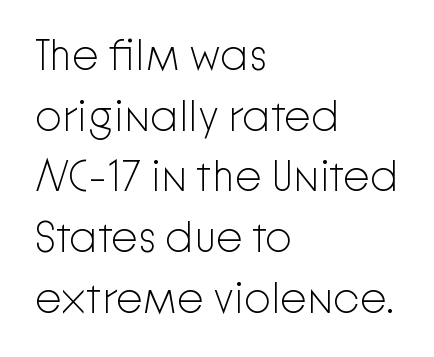
The strokes are not fattened; the text isn't bold. Characters follow at the spacing the type designer built in. Teacher's note: observe the even left margin — that is flush-left alignment. Is this a fixed-width face? No — the glyphs have proportional, varying widths. Rows of type keep a routine distance in the vertical direction.
